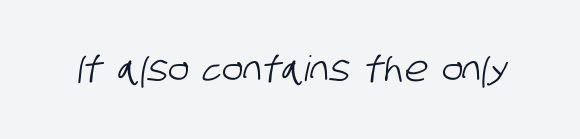
Q: Is the typeface a serif or a sans-serif typeface? A: Sans-serif.
Q: Is the text underlined? A: No.
Q: Is the spacing between letters normal or unusually wide? A: Normal.
Q: Width (condensed, normal, or wide)? A: Condensed.
Q: Stroke contrast? A: Low.
Q: x-height? A: Large.
Q: Monospaced? A: No.
